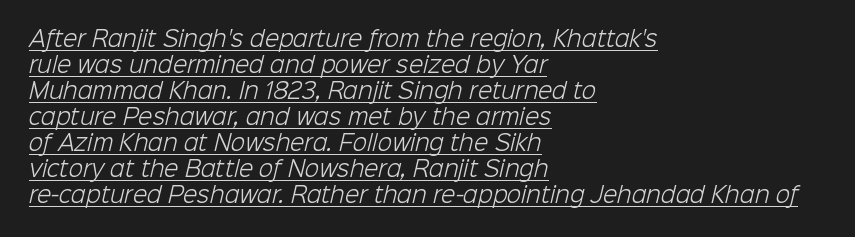
Compared with a centered layout, this one pins lines to the left instead. Each word holds together tightly as a unit, with standard inter-letter gaps. A typographer would call this underscored text. Is the type heavy? It reads as light-to-regular instead.
